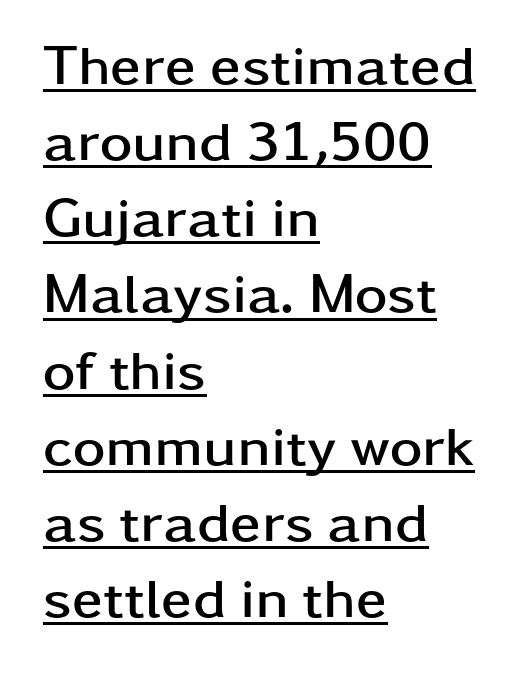
Words appear dense and cohesive because spacing is normal. Underlining? Definitely there. The face used here is a sans, in the tradition of grotesques and geometrics. Note the varied advance widths — an 'i' is clearly narrower than an 'm'. The compositor pushed each line to the left boundary. The letters stand straight up with perfectly vertical stems.
